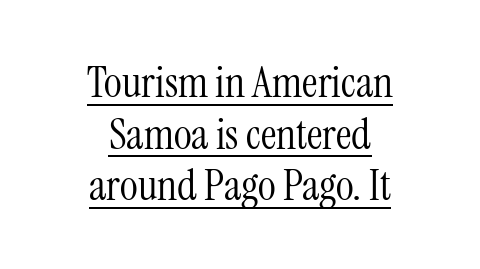
The image shows 43 px light, condensed serif type, upright; set centered, line spacing 1.2x, normal letter spacing, underlined; medium stroke contrast and a medium x-height.
